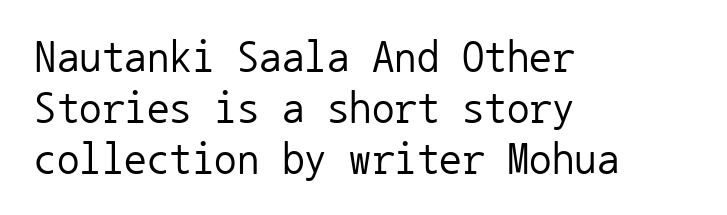
The image shows 45 px regular-weight sans-serif type, upright, monospaced; set left-aligned, tight line spacing (1.13x), normal letter spacing, not underlined; low stroke contrast and a medium x-height.
